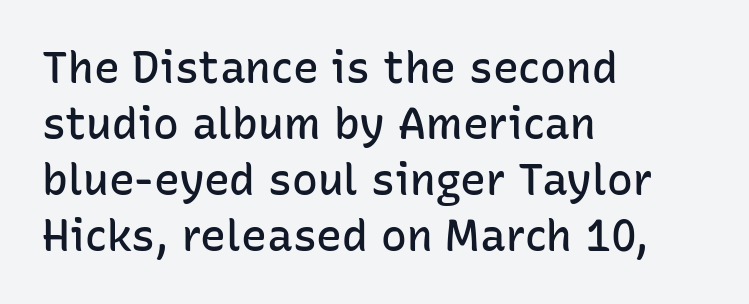
{"serif": "no", "italic": "no", "bold": "semi", "weight": "semibold", "width": "normal", "stroke_contrast": "low", "x_height": "medium", "monospaced": "no", "underline": "no", "align": "left", "line_spacing": "normal", "line_spacing_ratio": 1.3, "letter_spacing": "normal", "letter_spacing_em": 0.0, "glyph_px": 43}
